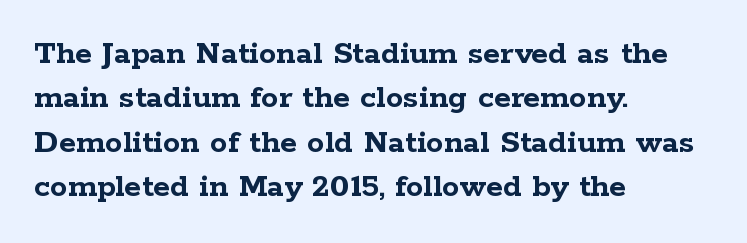
The image shows 35 px semibold, wide serif type, upright; set left-aligned, normal line spacing (1.27x), normal letter spacing, not underlined; low stroke contrast and a medium x-height.
